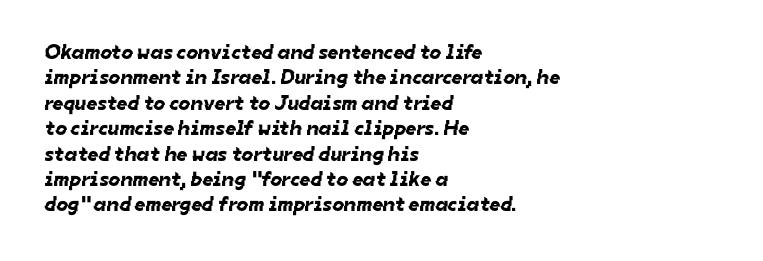
The image shows 21 px text type; set left-aligned, line spacing 1.21x, normal letter spacing, not underlined.
